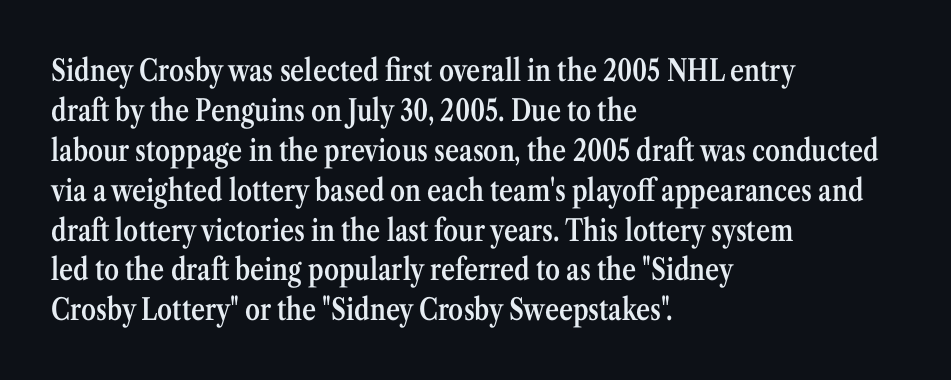
To sum up the face: it has serifs. The letters stand upright; this is a roman face. Caption: semibold face, moderately heavy strokes. The type is set solid horizontally, with unmodified tracking. Looks like regular typesetting: each glyph gets only the width it needs.
